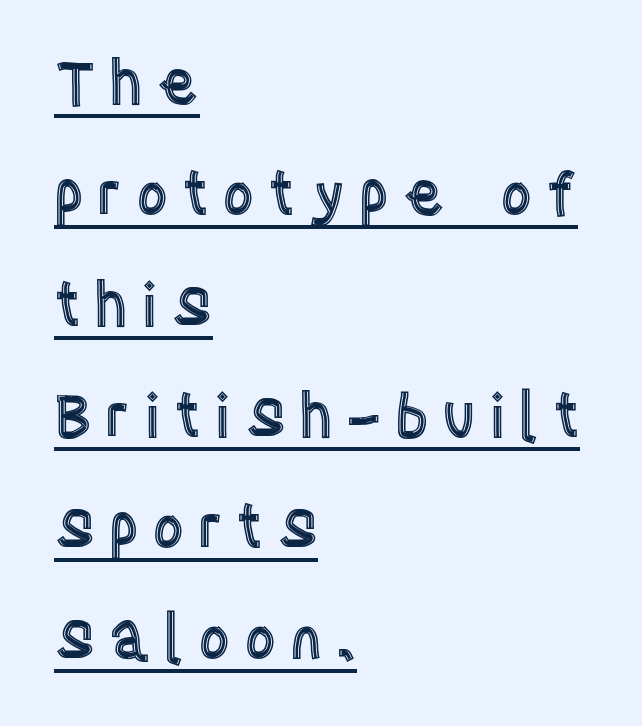
Glance below the letters and you will spot a drawn line. Designer's note — italics off, roman on. Short note: letters widely spaced. Looks like regular typesetting: each glyph gets only the width it needs. If you drew a ruler down the left edge, every line would touch it.
